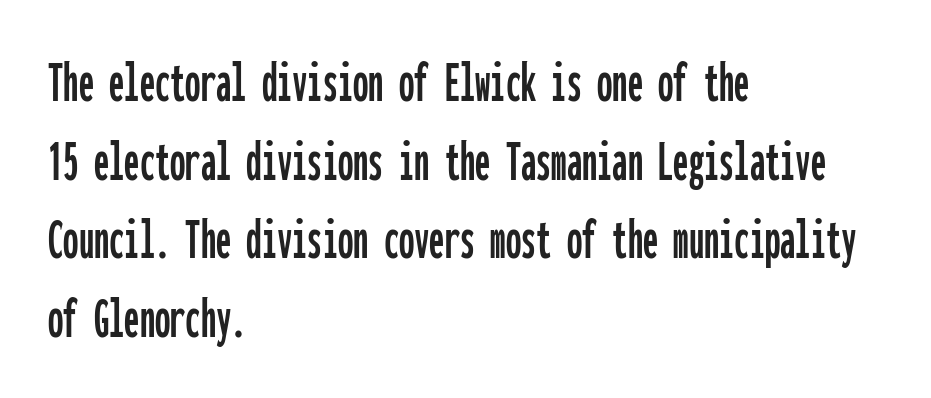
You could count columns in this text — the font is strictly monospaced. Just letters on the line, the space beneath them empty. The passage shown has conventional tracking throughout. Compared with typical paragraphs, the rows here are spaced about the same. Layout note: lines flush left. Stroke terminals: plain, sans-serif.
